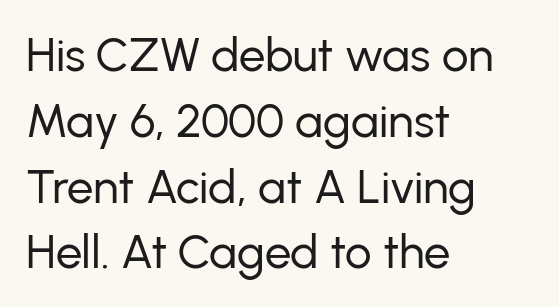
The designer went with a sans here, leaving each stem footless. Characters follow at the spacing the type designer built in. Rows of type keep a routine distance in the vertical direction. A quiet, ordinary-to-light weight characterises the typeface. Italic? Not at all — the glyphs are vertical.
